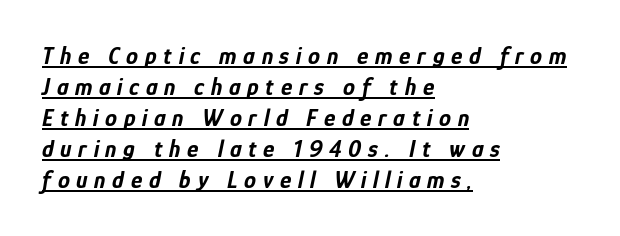
{"italic": "yes", "lean": "right", "slant_degrees": 12, "bold": "yes", "underline": "yes", "align": "left", "line_spacing": "normal", "line_spacing_ratio": 1.29, "letter_spacing": "wide", "letter_spacing_em": 0.28, "glyph_px": 24}
